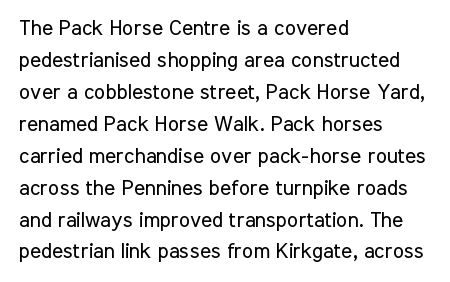
Vertical strokes here are truly vertical. The paragraph has a hard left edge and a soft right edge. The rendering uses a moderate line-height, typical for paragraphs. The cut favours lightness, reaching ordinary text weight at its darkest.
